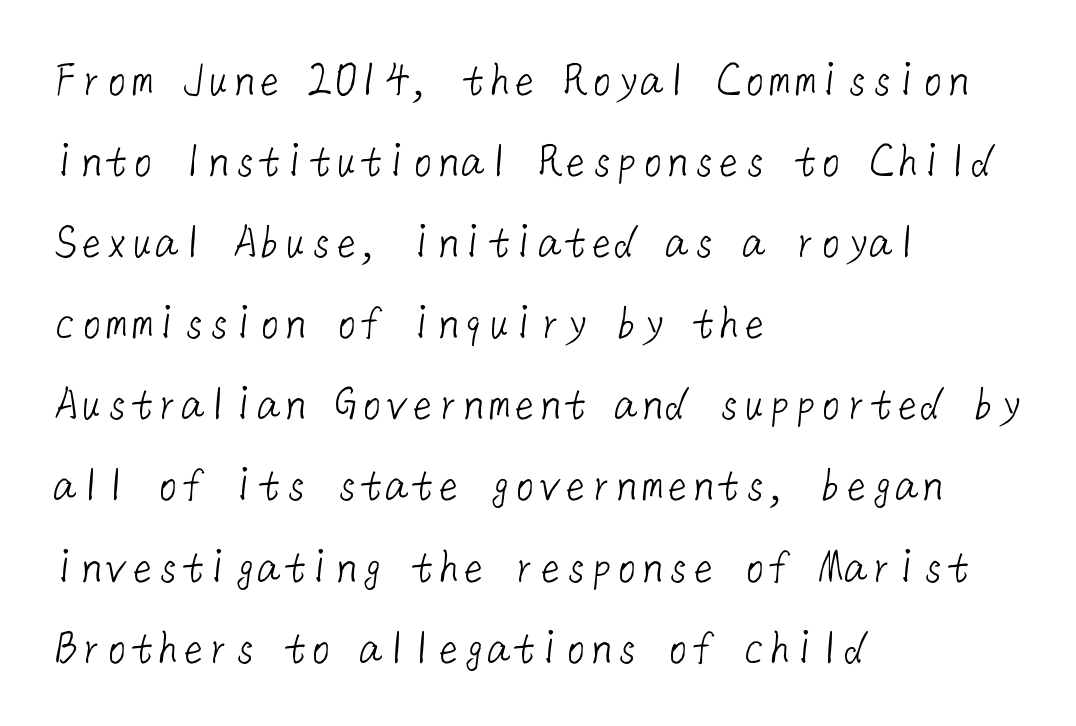
{"serif": "no", "bold": "no", "weight": "light", "width": "normal", "stroke_contrast": "low", "x_height": "medium", "underline": "no", "align": "left", "line_spacing": "normal", "line_spacing_ratio": 1.59, "letter_spacing": "normal", "letter_spacing_em": 0.0, "glyph_px": 51}
